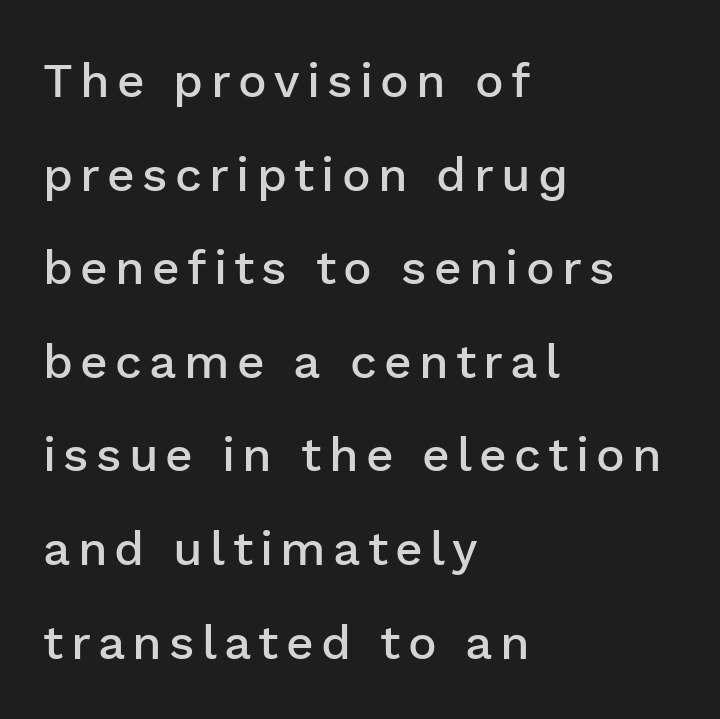
Q: Is the text bold? A: Semi-bold.
Q: Is the text italic (slanted)? A: No, it is upright.
Q: Is the typeface a serif or a sans-serif typeface? A: Sans-serif.
Q: Is the text underlined? A: No.
Q: How is the paragraph aligned? A: Left-aligned.
Q: Is the spacing between lines tight, normal or loose? A: Loose.
Q: Width (condensed, normal, or wide)? A: Normal.
Q: Stroke contrast? A: Low.
Q: x-height? A: Medium.
Q: Monospaced? A: No.
